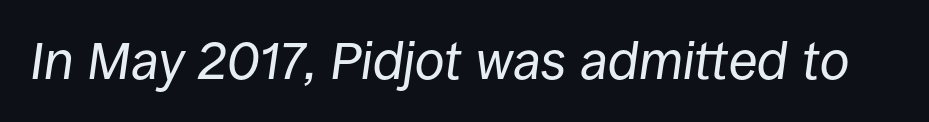
{"italic": "yes", "lean": "right", "slant_degrees": 8, "bold": "no", "weight": "regular", "width": "normal", "stroke_contrast": "low", "x_height": "large", "monospaced": "no", "underline": "no", "letter_spacing": "normal", "letter_spacing_em": 0.0, "glyph_px": 53}
